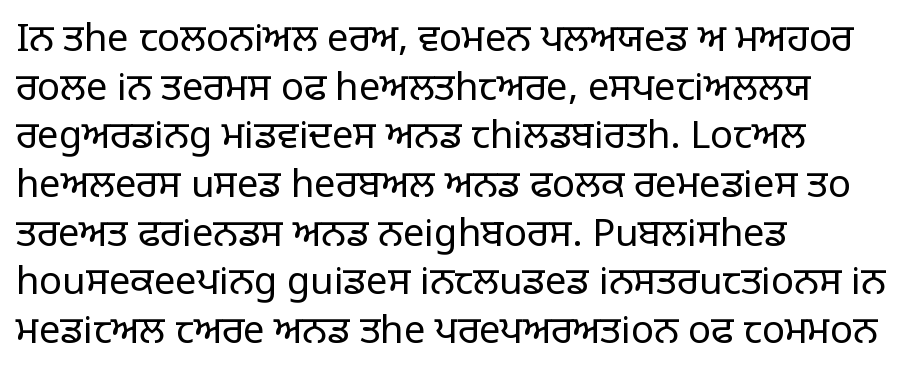
{"serif": "no", "italic": "no", "bold": "no", "weight": "regular", "width": "normal", "stroke_contrast": "low", "x_height": "large", "monospaced": "no", "underline": "no", "align": "left", "line_spacing": "normal", "line_spacing_ratio": 1.28, "letter_spacing": "normal", "letter_spacing_em": 0.0, "glyph_px": 38}
